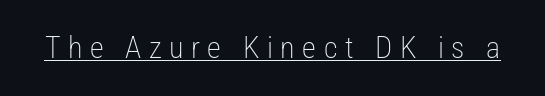
Each line of the rendering has a horizontal stroke beneath the glyphs. Look at the bottom of the vertical strokes: they stop flat, with no serifs. The font's upright variant was chosen for this text. Spacing verdict: proportional, widths tailored to each character. Each word looks stretched out because of the extra space between its letters.
